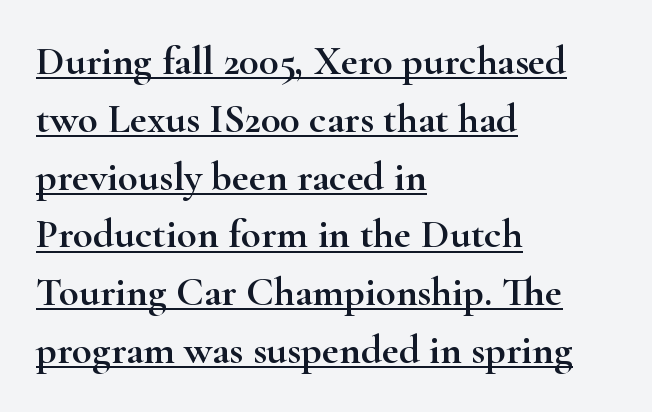
A serif font was chosen for this passage. Horizontal alignment here is leftward, the default for most running prose. Here the designer chose a conventional face with non-uniform glyph widths. Quick note: underline on. There is no visible air inserted between adjacent glyphs.
